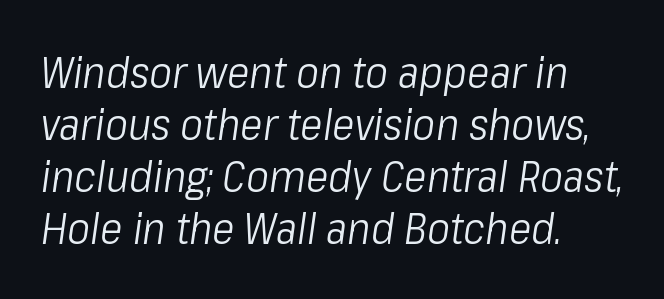
Here the designer chose a conventional face with non-uniform glyph widths. Honestly, there is no underline to notice here at all. The typesetting does not lean heavy: it is not bold. The passage shown leans; its letterforms are oblique. A typesetter would call this zero additional tracking.
